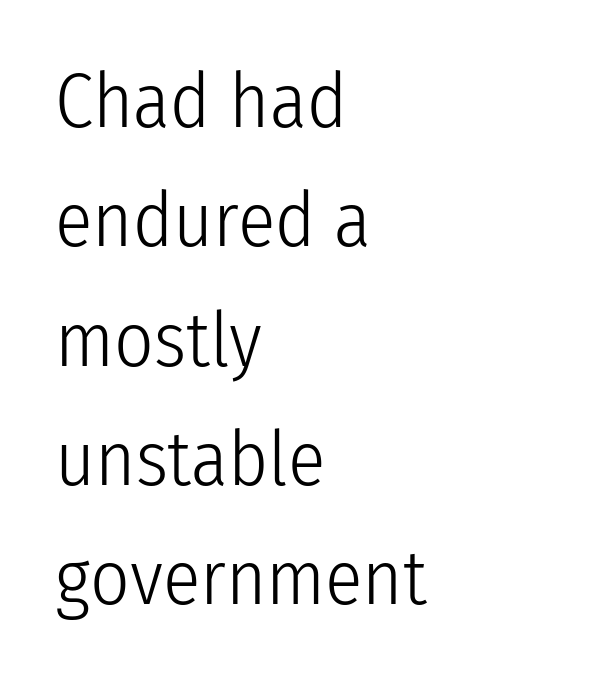
The image shows 77 px light, condensed sans-serif type, upright; set left-aligned, normal line spacing (1.55x), normal letter spacing, not underlined; low stroke contrast and a medium x-height.
